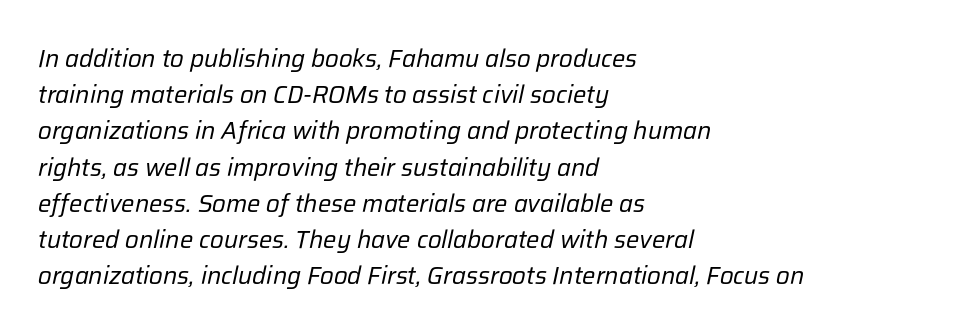
{"italic": "yes", "lean": "right", "slant_degrees": 12, "bold": "no", "underline": "no", "align": "left", "line_spacing": "normal", "line_spacing_ratio": 1.45, "letter_spacing": "normal", "letter_spacing_em": 0.0, "glyph_px": 25}
